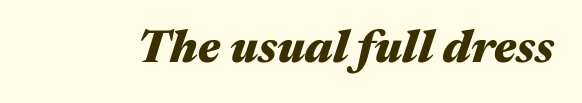
{"italic": "yes", "lean": "right", "slant_degrees": 17, "bold": "yes", "weight": "heavy", "width": "wide", "stroke_contrast": "medium", "x_height": "medium", "monospaced": "no", "underline": "no", "letter_spacing": "normal", "letter_spacing_em": 0.0, "glyph_px": 46}
